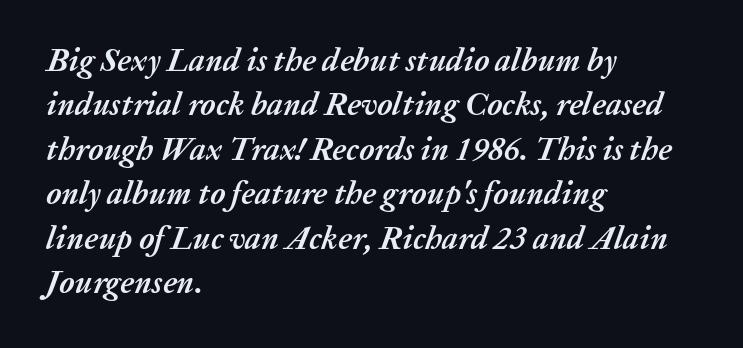
Q: Is the text bold? A: Yes.
Q: Is the text italic (slanted)? A: Yes, it leans right by about 20 degrees.
Q: Is the text underlined? A: No.
Q: How is the paragraph aligned? A: Left-aligned.
Q: Is the spacing between letters normal or unusually wide? A: Normal.
Q: Is the spacing between lines tight, normal or loose? A: Normal.
Q: Width (condensed, normal, or wide)? A: Normal.
Q: Stroke contrast? A: Medium.
Q: x-height? A: Medium.
Q: Monospaced? A: No.
